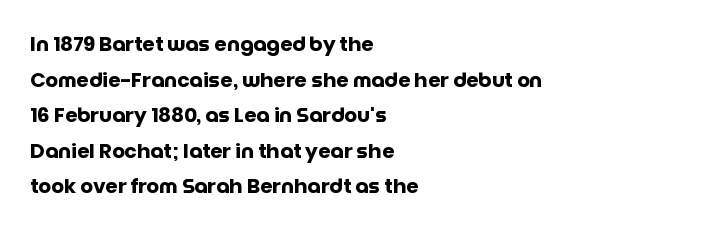
The image shows 20 px bold type, upright; set left-aligned, line spacing 1.78x, normal letter spacing, not underlined.
